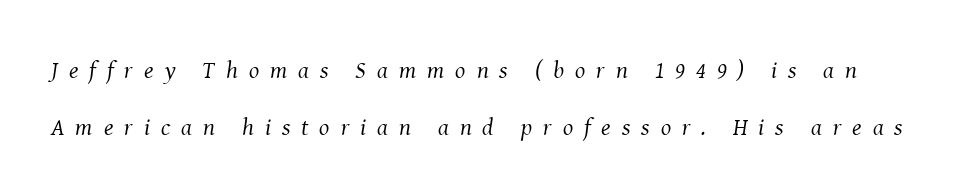
This sample trades compactness for vertical openness between lines. Someone cranked the tracking dial way up on this one. Yep, that's italic — everything's leaning. Stems and bowls with no extra thickness — not bold.
